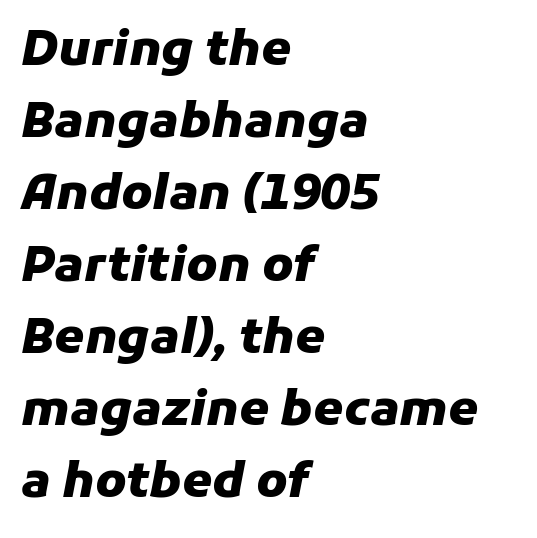
The image shows 48 px heavy type, italic (leaning right); set left-aligned, normal line spacing (1.5x), normal letter spacing, not underlined; low stroke contrast and a medium x-height.
